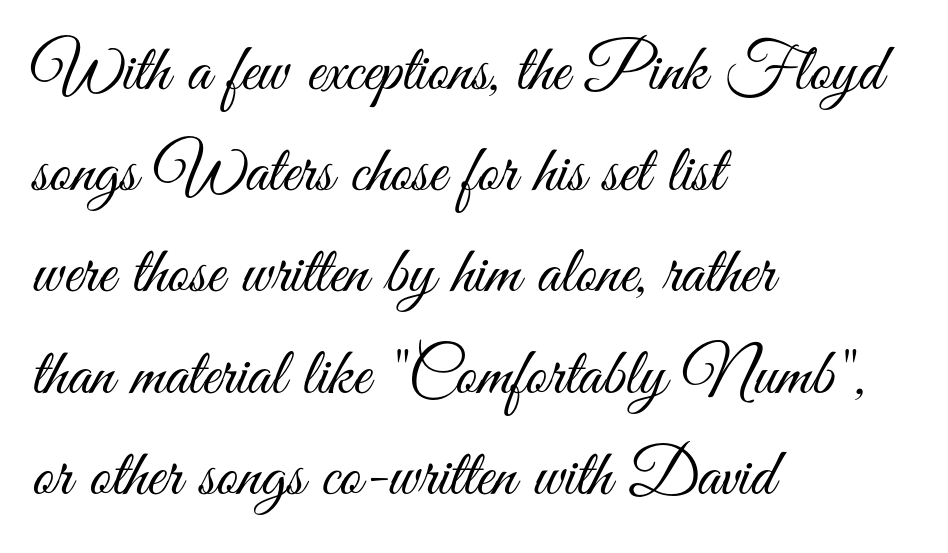
Q: Is the text bold? A: No.
Q: Is the text italic (slanted)? A: Yes.
Q: Is the typeface a serif or a sans-serif typeface? A: Sans-serif.
Q: Is the text underlined? A: No.
Q: How is the paragraph aligned? A: Left-aligned.
Q: Is the spacing between letters normal or unusually wide? A: Normal.
Q: Is the spacing between lines tight, normal or loose? A: Normal.
Q: Width (condensed, normal, or wide)? A: Condensed.
Q: Stroke contrast? A: Medium.
Q: x-height? A: Small.
Q: Monospaced? A: No.
